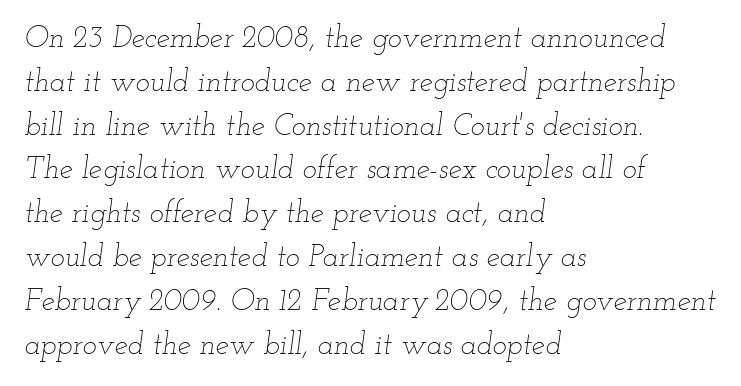
Nobody drew a line under any word here. These lines sit exactly where default settings would place them. This sample uses plain, unmodified letter spacing. Nothing heavy about these letters — not bold at all. These lines are rendered in a variable-pitch font.
